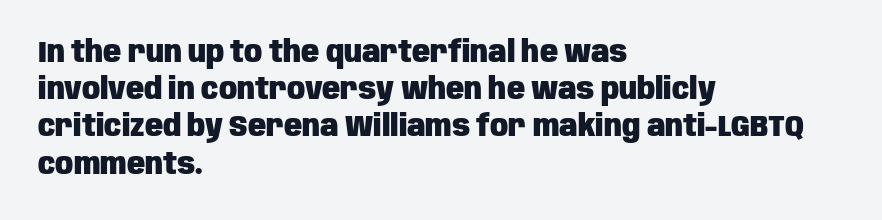
The passage shown is typeset with a sans-serif family. The string is rendered with underlining switched off. No extra tracking has been applied to these lines. Typesetter's note: full bold, strokes at maximum text heaviness. Character widths vary here, with narrow letters taking less room than wide ones. Ascenders rise straight up at ninety degrees.
